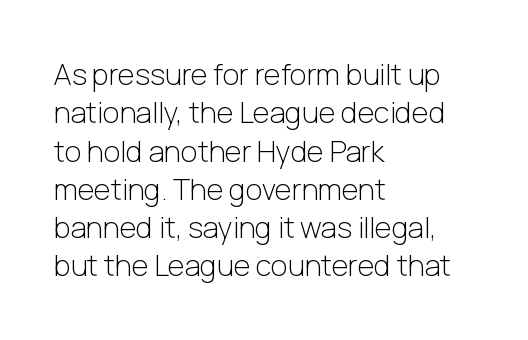
Q: Is the text bold? A: No.
Q: Is the text italic (slanted)? A: No, it is upright.
Q: Is the typeface a serif or a sans-serif typeface? A: Sans-serif.
Q: Is the text underlined? A: No.
Q: How is the paragraph aligned? A: Left-aligned.
Q: Is the spacing between letters normal or unusually wide? A: Normal.
Q: Is the spacing between lines tight, normal or loose? A: Normal.
Q: Width (condensed, normal, or wide)? A: Normal.
Q: Stroke contrast? A: Low.
Q: x-height? A: Medium.
Q: Monospaced? A: No.
